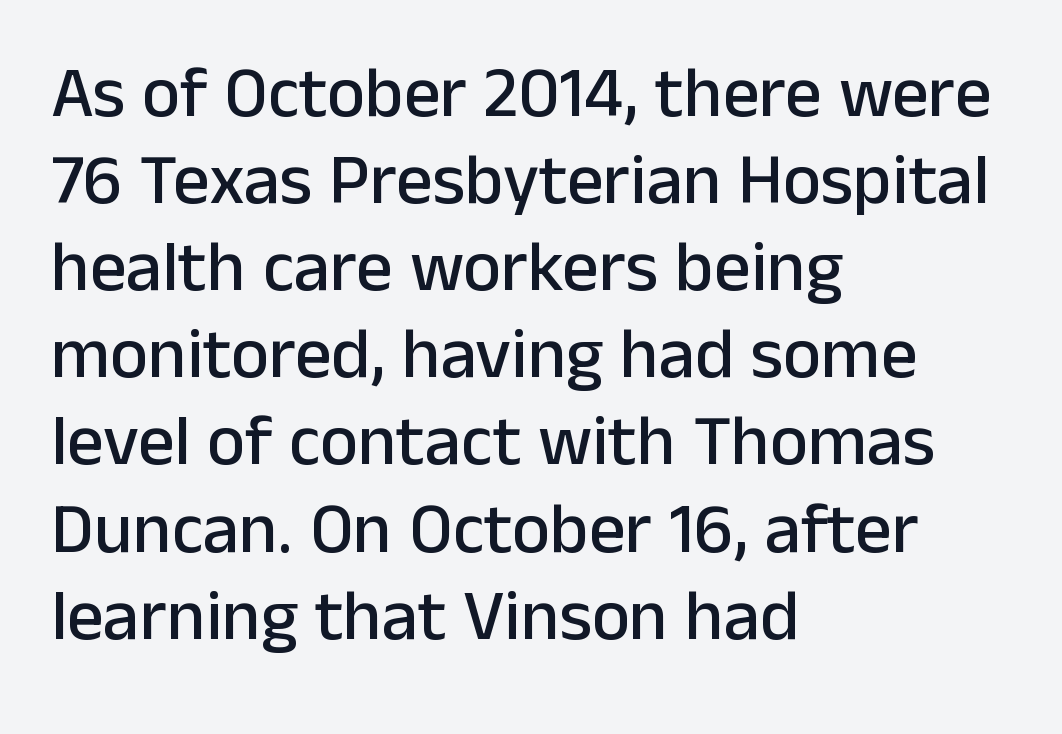
{"serif": "no", "italic": "no", "width": "normal", "stroke_contrast": "low", "x_height": "medium", "monospaced": "no", "underline": "no", "align": "left", "line_spacing_ratio": 1.21, "letter_spacing": "normal", "letter_spacing_em": 0.0, "glyph_px": 72}
